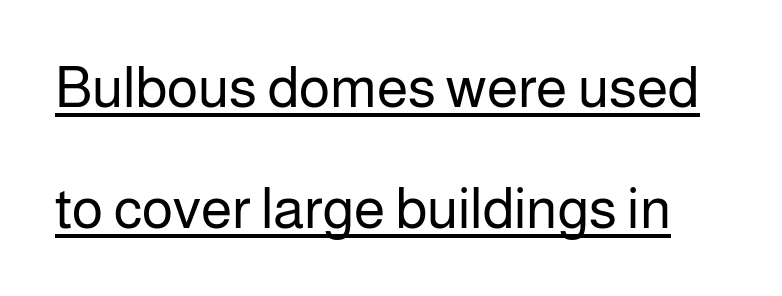
{"serif": "no", "italic": "no", "bold": "no", "weight": "regular", "width": "normal", "stroke_contrast": "low", "x_height": "medium", "monospaced": "no", "underline": "yes", "line_spacing": "loose", "line_spacing_ratio": 2.12, "letter_spacing": "normal", "letter_spacing_em": 0.0, "glyph_px": 57}
